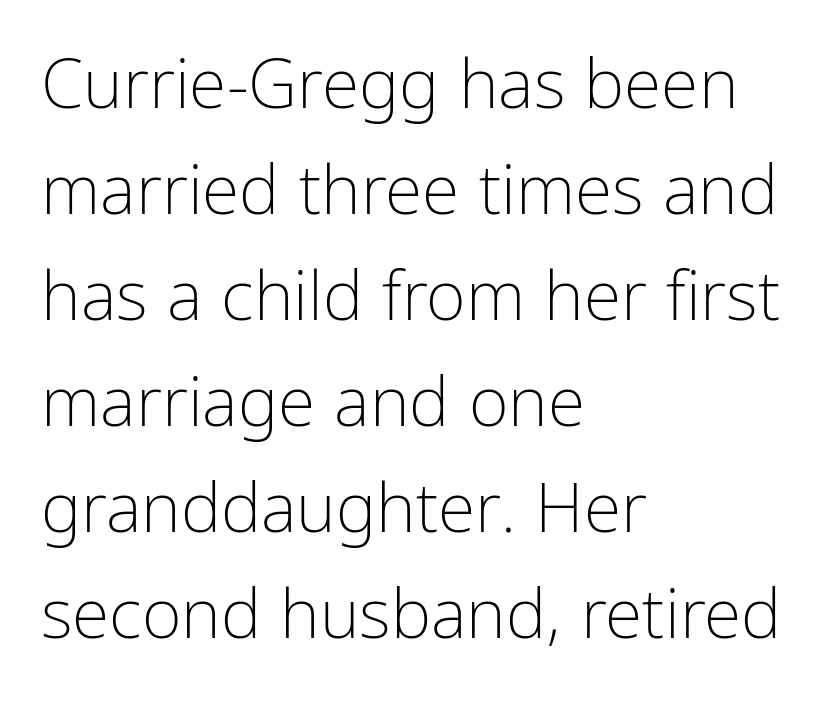
The image shows 68 px light, condensed sans-serif type, upright; set left-aligned, normal line spacing (1.56x), normal letter spacing, not underlined; low stroke contrast and a medium x-height.
